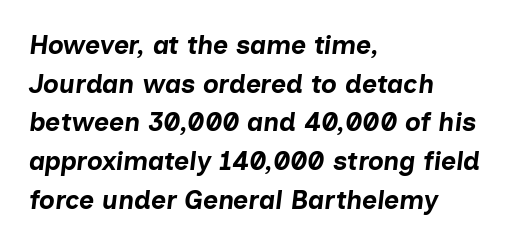
Q: Is the text bold? A: Yes.
Q: Is the text italic (slanted)? A: Yes, it leans right by about 7 degrees.
Q: Is the text underlined? A: No.
Q: How is the paragraph aligned? A: Left-aligned.
Q: Is the spacing between letters normal or unusually wide? A: Normal.
Q: Is the spacing between lines tight, normal or loose? A: Normal.
